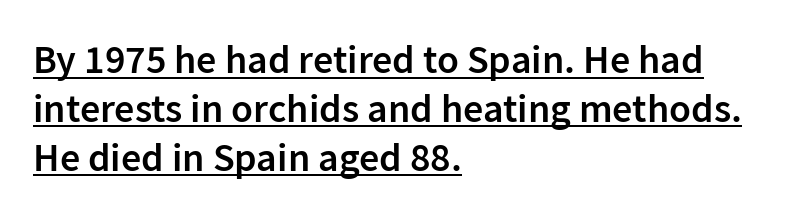
Q: Is the text bold? A: Semi-bold.
Q: Is the text italic (slanted)? A: No, it is upright.
Q: Is the typeface a serif or a sans-serif typeface? A: Sans-serif.
Q: Is the text underlined? A: Yes.
Q: How is the paragraph aligned? A: Left-aligned.
Q: Is the spacing between letters normal or unusually wide? A: Normal.
Q: Width (condensed, normal, or wide)? A: Normal.
Q: Stroke contrast? A: Low.
Q: x-height? A: Medium.
Q: Monospaced? A: No.
